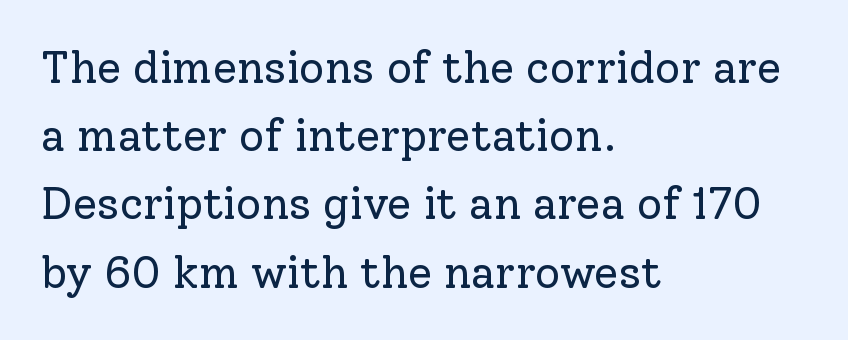
The image shows 44 px regular-weight serif type, upright; set left-aligned, normal line spacing (1.55x), normal letter spacing, not underlined; low stroke contrast and a medium x-height.
